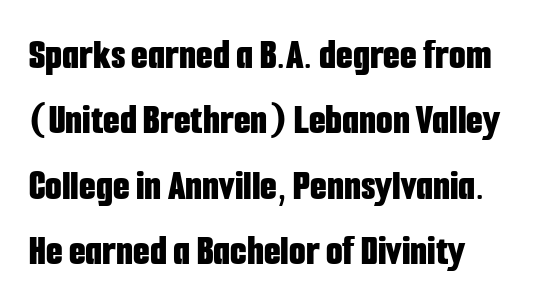
{"serif": "no", "italic": "no", "bold": "yes", "weight": "bold", "width": "condensed", "stroke_contrast": "low", "x_height": "medium", "monospaced": "no", "underline": "no", "align": "left", "line_spacing": "normal", "line_spacing_ratio": 1.52, "letter_spacing": "normal", "letter_spacing_em": 0.0, "glyph_px": 43}
